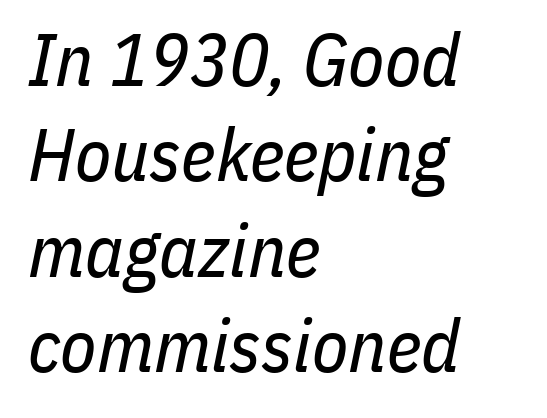
The area under the type is left untouched. These lines stack with their left ends in a neat column. Looks like regular typesetting: each glyph gets only the width it needs. Regular leading. The horizontal fit of the characters is conventional and even.
